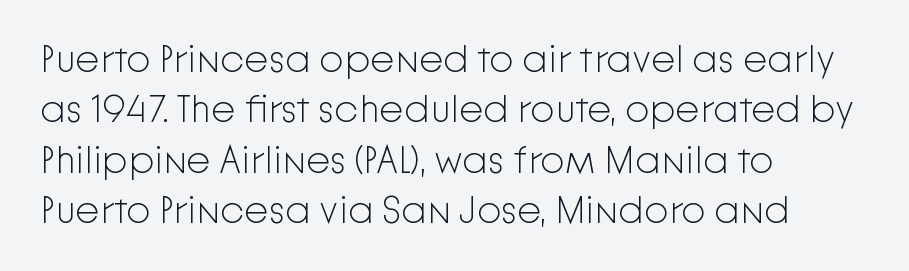
Which margin do the lines hug? The left one — the right edge is uneven. These lines were composed using upright roman letters. Words float on clear page, feet unadorned. Stems here are at most as thick as an everyday book face. Leading: standard.
